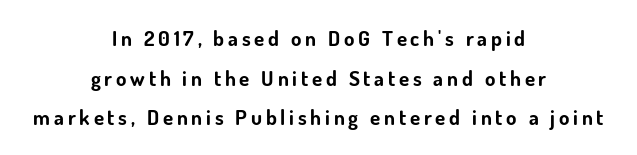
Q: Is the text bold? A: Yes.
Q: Is the text italic (slanted)? A: No, it is upright.
Q: Is the text underlined? A: No.
Q: How is the paragraph aligned? A: Centered.
